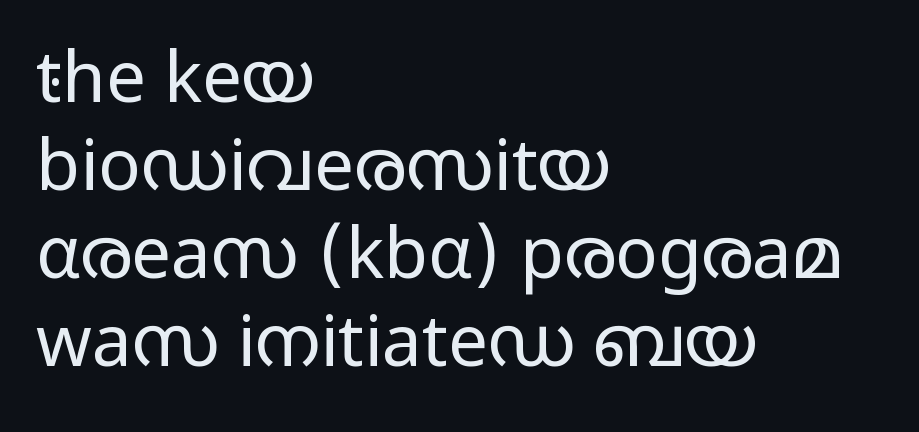
Q: Is the text bold? A: No.
Q: Is the text italic (slanted)? A: No, it is upright.
Q: Is the typeface a serif or a sans-serif typeface? A: Sans-serif.
Q: Is the text underlined? A: No.
Q: How is the paragraph aligned? A: Left-aligned.
Q: Is the spacing between letters normal or unusually wide? A: Normal.
Q: Width (condensed, normal, or wide)? A: Wide.
Q: Stroke contrast? A: Low.
Q: x-height? A: Medium.
Q: Monospaced? A: No.
